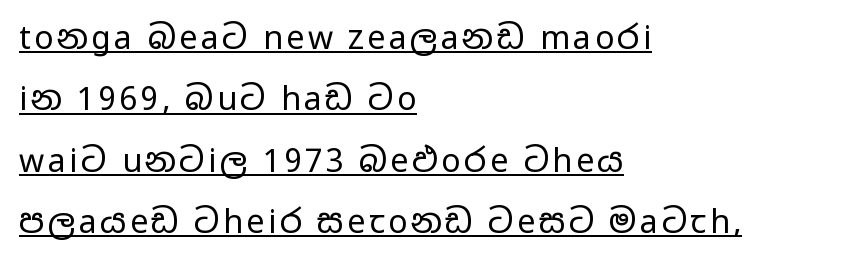
The paragraph shown leans on its left margin. Heaviness? Minimal to ordinary, like unemphasized prose. Characters remain perfectly vertical along every line. This block would shrink considerably if given ordinary leading; it's expanded now. The type family on display is of the sans-serif kind.
